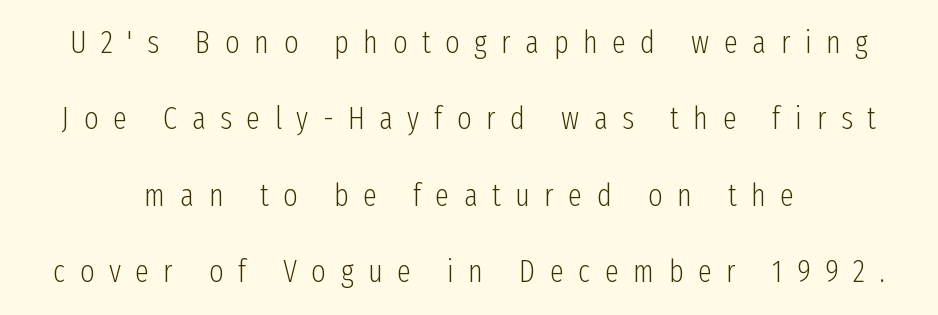
The image shows 31 px light, condensed sans-serif type, upright; set centered, loose line spacing (2.46x), unusually wide letter spacing (+0.47 em), not underlined; low stroke contrast and a medium x-height.
